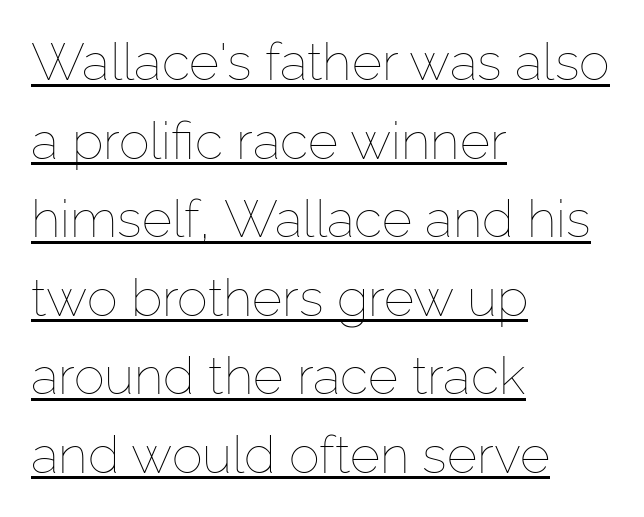
Q: Is the text bold? A: No.
Q: Is the text italic (slanted)? A: No, it is upright.
Q: Is the text underlined? A: Yes.
Q: How is the paragraph aligned? A: Left-aligned.
Q: Is the spacing between letters normal or unusually wide? A: Normal.
Q: Is the spacing between lines tight, normal or loose? A: Normal.
Q: Width (condensed, normal, or wide)? A: Normal.
Q: Stroke contrast? A: Low.
Q: x-height? A: Medium.
Q: Monospaced? A: No.
